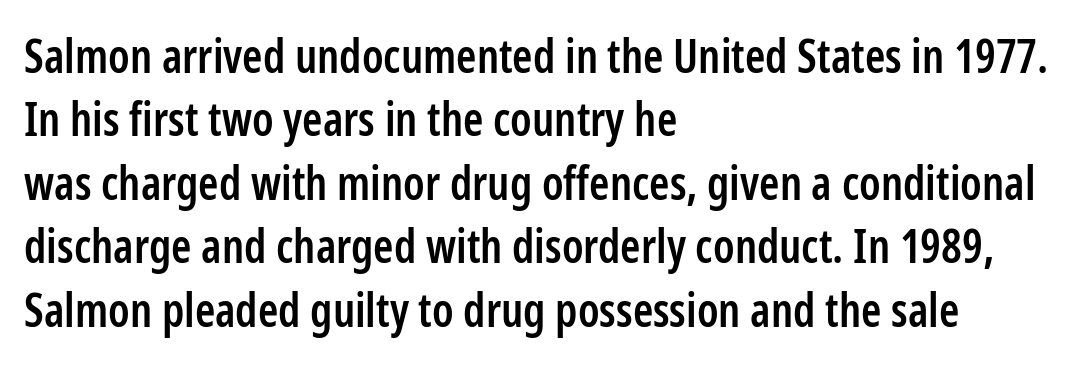
Q: Is the text bold? A: Semi-bold.
Q: Is the text italic (slanted)? A: No, it is upright.
Q: Is the typeface a serif or a sans-serif typeface? A: Sans-serif.
Q: Is the text underlined? A: No.
Q: How is the paragraph aligned? A: Left-aligned.
Q: Is the spacing between letters normal or unusually wide? A: Normal.
Q: Is the spacing between lines tight, normal or loose? A: Normal.
Q: Width (condensed, normal, or wide)? A: Condensed.
Q: Stroke contrast? A: Low.
Q: x-height? A: Medium.
Q: Monospaced? A: No.
